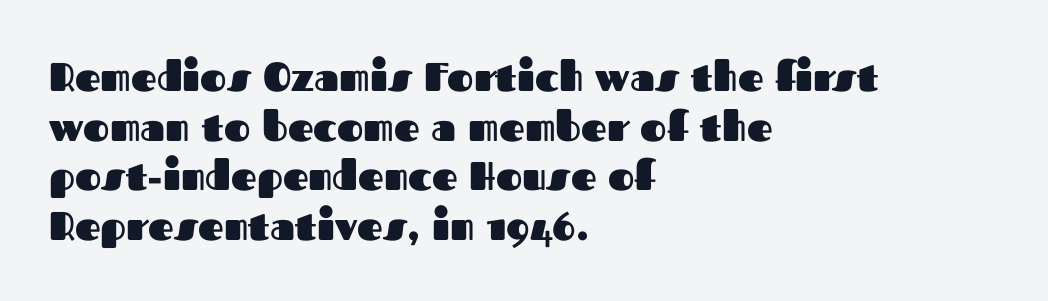
The sample has been set heavy, in full bold. Lines of text with bare space underneath. One-word summary of the alignment: left. Designer's note — italics off, roman on. Classification — sans serif. The rendering uses natural spacing where letterforms have individual widths.
